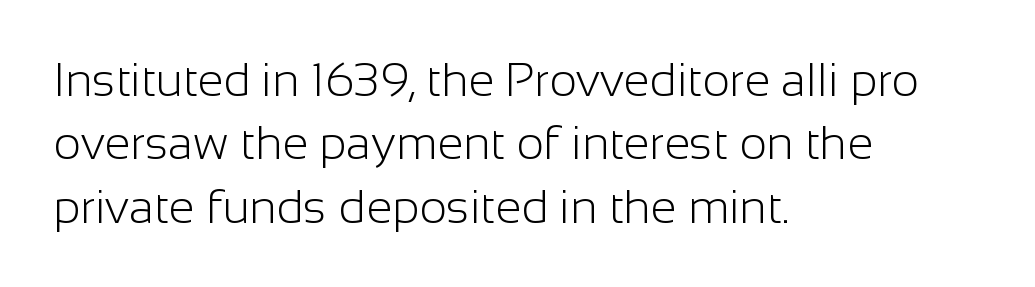
Is there much room between lines? A standard amount, neither cramped nor airy. Do the letters lean? They stand straight. This rendering leaves character spacing at its baseline value. Descenders hang freely into open space. The characters display no serif detailing; their extremities are plain.
